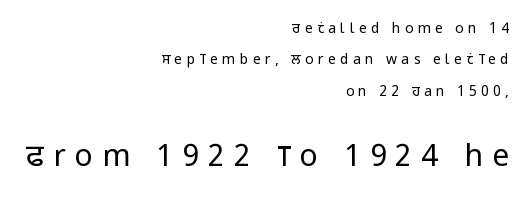
The image shows 30 px regular-weight, condensed sans-serif type, upright; set right-aligned, loose line spacing (2.25x), unusually wide letter spacing (+0.31 em), not underlined; the second (bottom) block is 2.14x larger; low stroke contrast and a large x-height.
